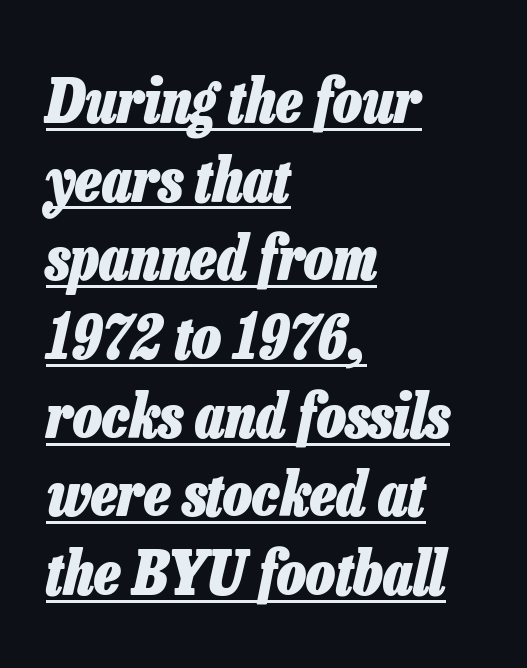
The rendering uses natural spacing where letterforms have individual widths. Leftover space on each line is placed entirely after the last word. You could call the tracking neutral — neither tight nor loose. The glyphs are accompanied by a horizontal stroke just below them.
